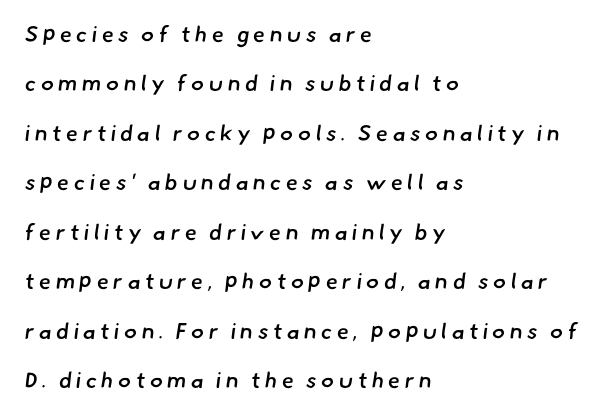
Stroke thickness is moderately raised; the sample reads as semibold. Clear beneath every line of the passage. Typeset ragged right — the left edge is the straight one. Here the glyphs are tracked loosely, breaking word shapes into spaced letters. Whoever set this chose breathing room over compactness in the vertical rhythm.
